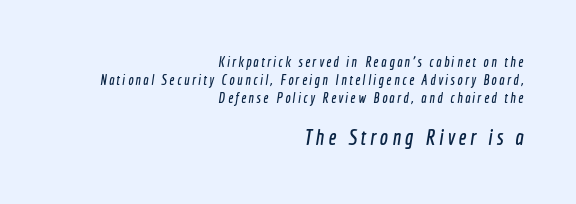
{"underline": "no", "align": "right", "line_spacing": "normal", "line_spacing_ratio": 1.28, "larger_block": "second", "size_ratio": 1.57, "glyph_px": 22}
